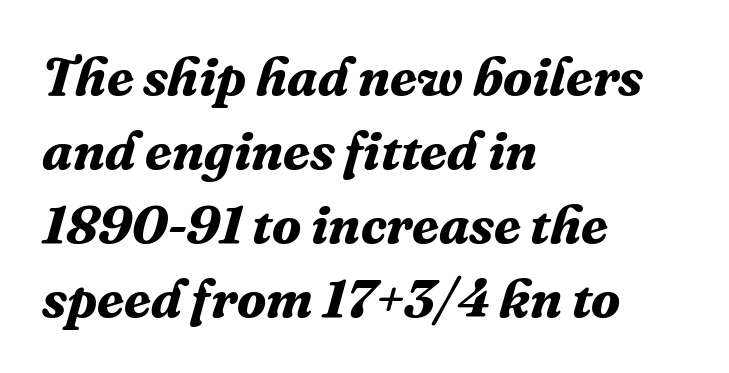
Vertical spacing — default. Each line starts at the same left margin while the right side varies. These lines keep a tight, regular rhythm from letter to letter. Spacing verdict: proportional, widths tailored to each character. This rendering features lettering with no underline.
